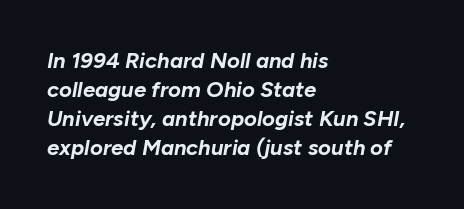
The image shows 22 px bold type, italic (leaning right); set left-aligned, normal line spacing (1.32x), normal letter spacing, not underlined.
